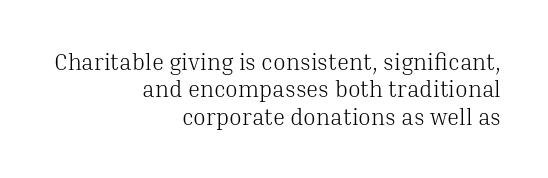
{"italic": "no", "bold": "no", "underline": "no", "align": "right", "line_spacing_ratio": 1.19, "letter_spacing": "normal", "letter_spacing_em": 0.0, "glyph_px": 23}
